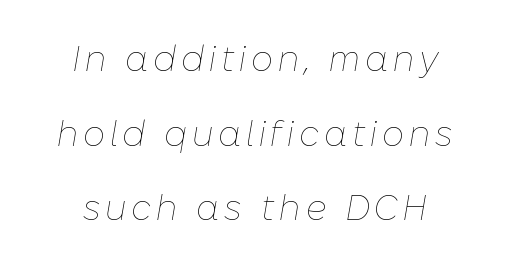
{"italic": "yes", "lean": "right", "slant_degrees": 10, "bold": "no", "weight": "thin", "width": "normal", "stroke_contrast": "low", "x_height": "medium", "monospaced": "no", "underline": "no", "line_spacing": "loose", "line_spacing_ratio": 2.13, "glyph_px": 35}
